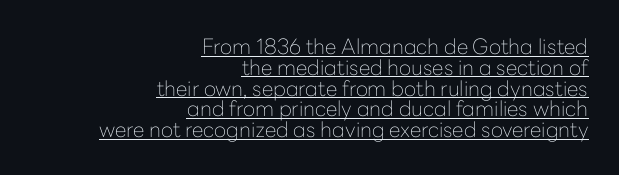
The setting favours the right margin, as signatures and pull-quotes sometimes do. In terms of posture, this sample is upright. Is there much room between lines? No — they nearly touch. The letters look calm and open, with moderate or lighter stems. Notice how a bar underscores the lettering throughout. The passage shown has conventional tracking throughout.
